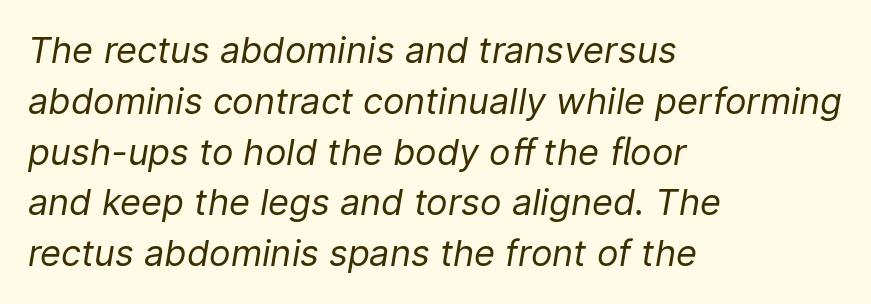
The paragraph shown leans on its left margin. The lines sit at an ordinary, default distance from one another. Decoration check: the copy has no underline. Looks like regular typesetting: each glyph gets only the width it needs. The text carries the slant typical of an italic or oblique font. A typesetter would call this zero additional tracking.
